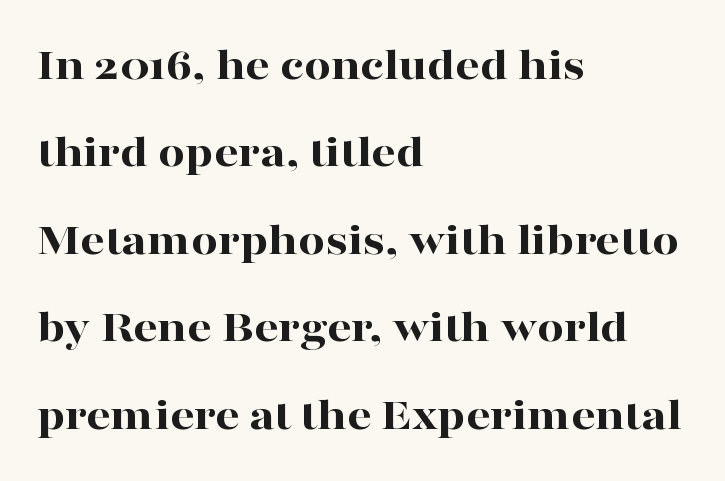
Does the type have serifs? Yes, each stem ends in a small foot. Default kerning and tracking; the words read as compact shapes. Think of a printed novel: that variable character pitch is what you see here. Unlike italic type, these characters show no tilt at all.
